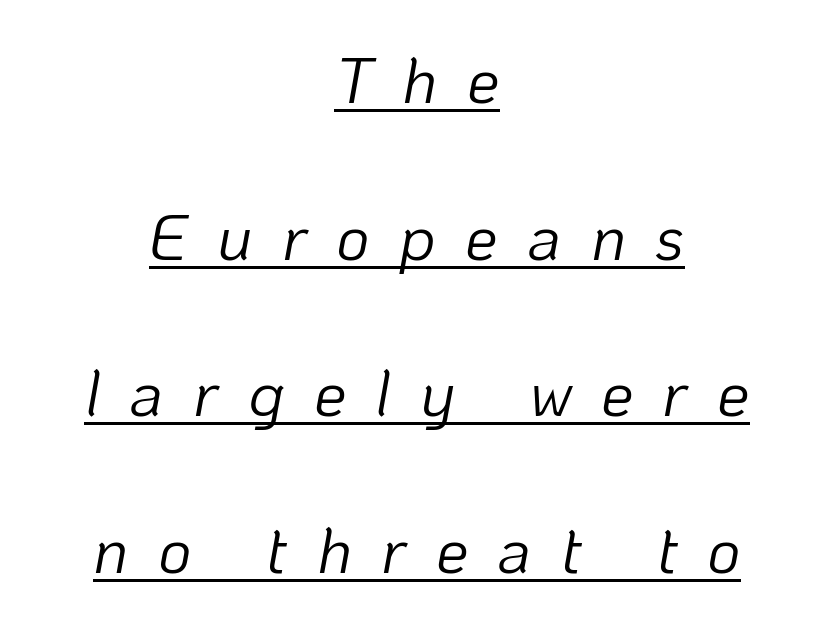
Q: Is the text bold? A: No.
Q: Is the text italic (slanted)? A: Yes, it leans right by about 10 degrees.
Q: Is the text underlined? A: Yes.
Q: How is the paragraph aligned? A: Centered.
Q: Is the spacing between letters normal or unusually wide? A: Unusually wide.
Q: Is the spacing between lines tight, normal or loose? A: Loose.
Q: Width (condensed, normal, or wide)? A: Normal.
Q: Stroke contrast? A: Low.
Q: x-height? A: Medium.
Q: Monospaced? A: No.
